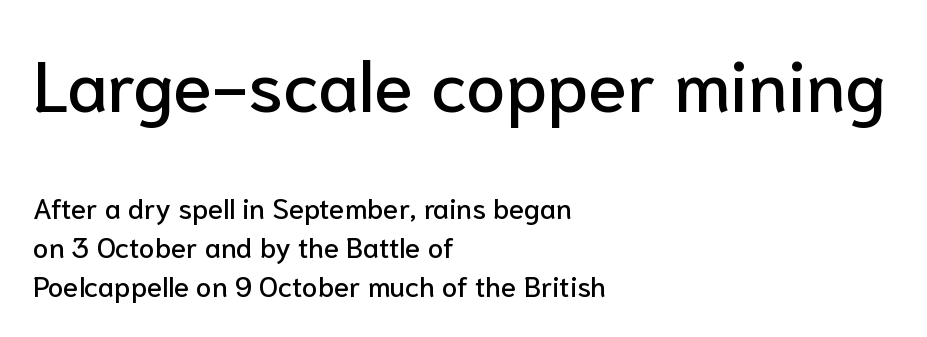
Tall strokes in this sample are plumb rather than angled. A typesetter would call this leading conventional body-copy spacing. Note the varied advance widths — an 'i' is clearly narrower than an 'm'. The ragged edge is on the right, which tells us the setting is flush left.
